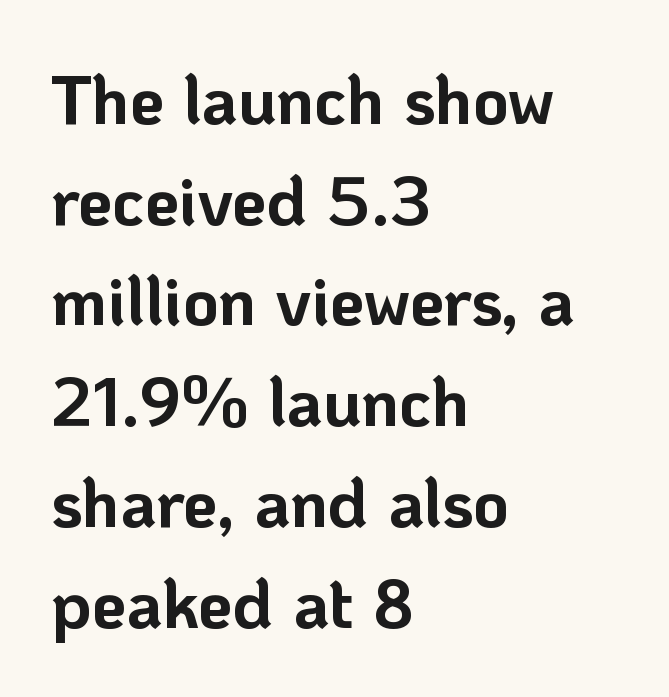
Q: Is the text bold? A: Yes.
Q: Is the text italic (slanted)? A: No, it is upright.
Q: Is the typeface a serif or a sans-serif typeface? A: Sans-serif.
Q: Is the text underlined? A: No.
Q: How is the paragraph aligned? A: Left-aligned.
Q: Is the spacing between letters normal or unusually wide? A: Normal.
Q: Is the spacing between lines tight, normal or loose? A: Normal.
Q: Width (condensed, normal, or wide)? A: Normal.
Q: Stroke contrast? A: Low.
Q: x-height? A: Medium.
Q: Monospaced? A: No.
